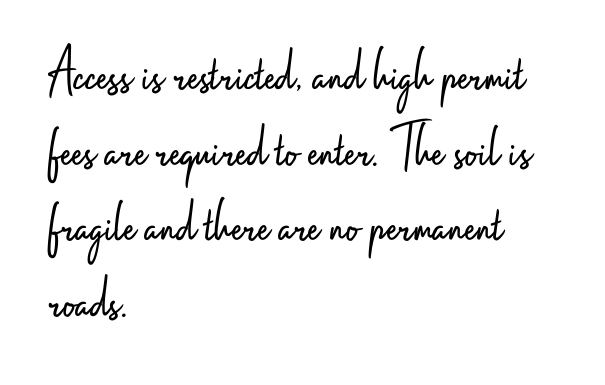
The strokes carry an ordinary text weight at most. The lines in this sample share a left origin and differ only in where they stop. Bare-footed words on every line.
